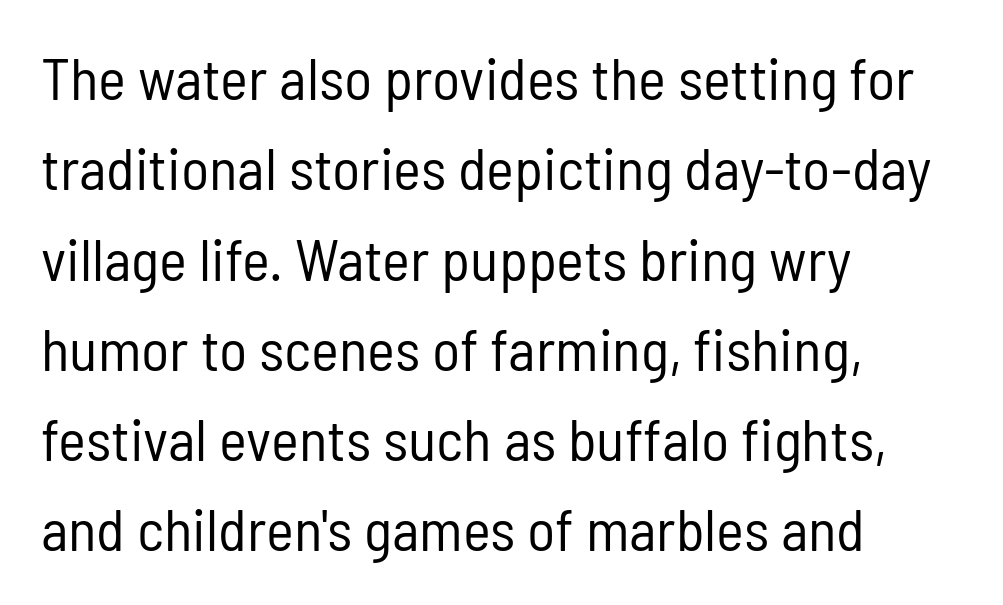
Bold? No — there's no thickening of the strokes. Tracking here is standard; glyphs follow each other at the usual distance. Nothing sits at the stroke ends, so this counts as sans-serif. Do the characters align in a grid? No, the font is proportional. Does the leading feel generous? No, just average. The space beneath each line is pristine and unruled.
